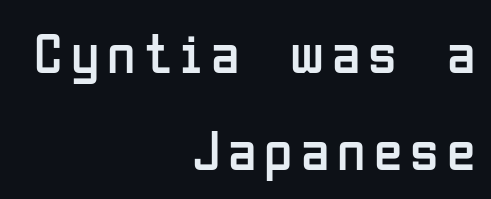
{"serif": "no", "italic": "no", "bold": "no", "weight": "regular", "width": "condensed", "stroke_contrast": "low", "x_height": "medium", "monospaced": "no", "underline": "no", "align": "right", "line_spacing": "normal", "line_spacing_ratio": 1.68, "glyph_px": 58}
